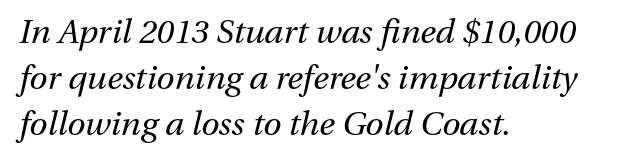
{"italic": "yes", "lean": "right", "slant_degrees": 13, "bold": "no", "weight": "regular", "width": "normal", "stroke_contrast": "medium", "x_height": "medium", "monospaced": "no", "underline": "no", "align": "left", "line_spacing": "normal", "line_spacing_ratio": 1.39, "letter_spacing": "normal", "letter_spacing_em": 0.0, "glyph_px": 33}
